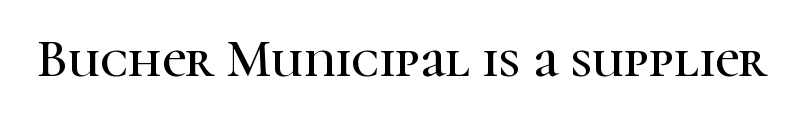
The image shows 53 px serif type, upright; set normal letter spacing, not underlined; high stroke contrast and a medium x-height.
